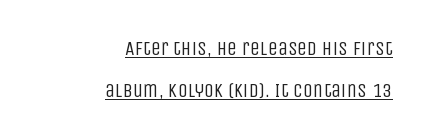
{"italic": "no", "bold": "no", "underline": "yes", "align": "right", "line_spacing": "loose", "line_spacing_ratio": 2.08, "letter_spacing": "normal", "letter_spacing_em": 0.0, "glyph_px": 20}
